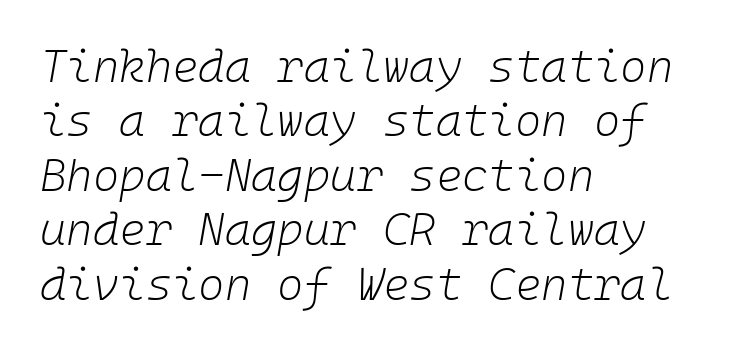
The image shows 45 px light type, italic (leaning right), monospaced; set left-aligned, line spacing 1.21x, normal letter spacing, not underlined; low stroke contrast and a medium x-height.
